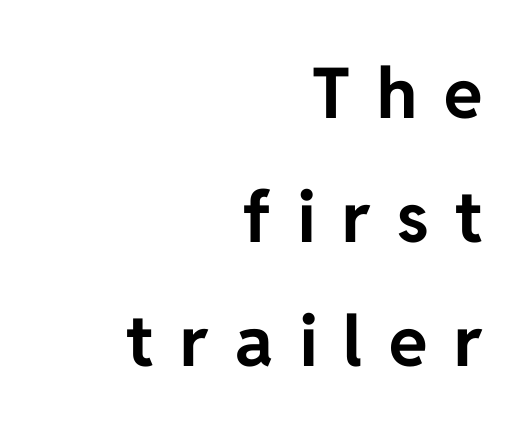
{"serif": "no", "italic": "no", "bold": "yes", "weight": "bold", "width": "normal", "stroke_contrast": "low", "x_height": "medium", "monospaced": "no", "underline": "no", "align": "right", "line_spacing_ratio": 1.77, "letter_spacing": "wide", "letter_spacing_em": 0.38, "glyph_px": 70}
